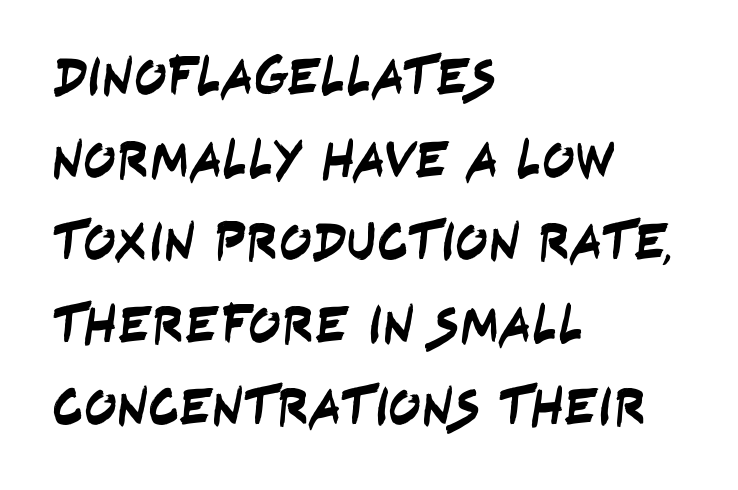
The image shows 54 px condensed sans-serif type; set left-aligned, normal line spacing (1.53x), normal letter spacing, not underlined; low stroke contrast and a large x-height.
